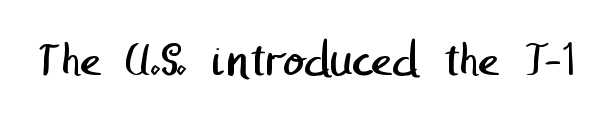
Q: Is the text bold? A: No.
Q: Is the typeface a serif or a sans-serif typeface? A: Sans-serif.
Q: Is the text underlined? A: No.
Q: Is the spacing between letters normal or unusually wide? A: Normal.
Q: Width (condensed, normal, or wide)? A: Normal.
Q: Stroke contrast? A: Low.
Q: x-height? A: Medium.
